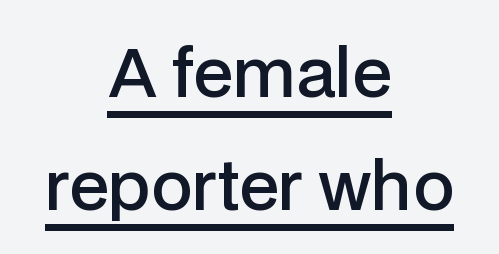
{"serif": "no", "italic": "no", "bold": "semi", "weight": "semibold", "width": "normal", "stroke_contrast": "low", "x_height": "medium", "monospaced": "no", "underline": "yes", "align": "center", "line_spacing_ratio": 1.71, "letter_spacing": "normal", "letter_spacing_em": 0.0, "glyph_px": 66}
